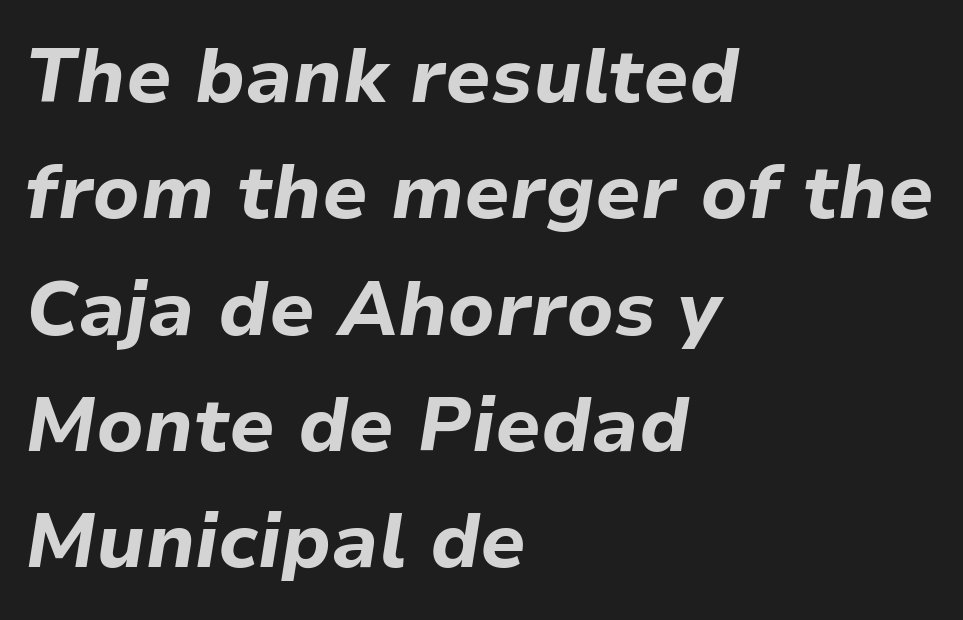
Q: Is the text bold? A: Yes.
Q: Is the text italic (slanted)? A: Yes, it leans right by about 9 degrees.
Q: Is the text underlined? A: No.
Q: How is the paragraph aligned? A: Left-aligned.
Q: Is the spacing between letters normal or unusually wide? A: Normal.
Q: Is the spacing between lines tight, normal or loose? A: Normal.
Q: Width (condensed, normal, or wide)? A: Normal.
Q: Stroke contrast? A: Low.
Q: x-height? A: Medium.
Q: Monospaced? A: No.
